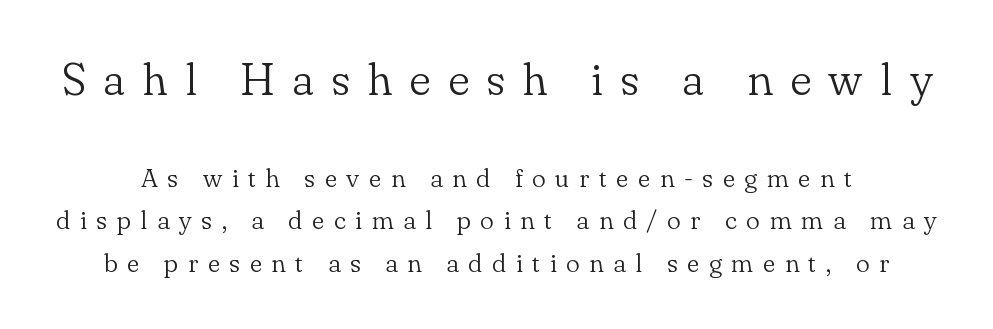
A serif font was chosen for this passage. The passage shown is not underscored anywhere. The face used here is proportionally spaced, like ordinary book or web type. Caption: upper text group enlarged, lower text group reduced. The font is comparable to plain body text, perhaps lighter.
